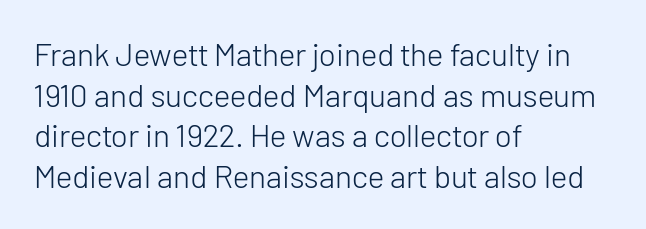
Visually the block forms a straight wall on the left and a jagged coastline on the right. Italic: no, the glyphs are upright roman. Descenders are the only things crossing below the line. Students, observe: this is what conventionally led text looks like. Check where the strokes stop: nothing finishes them off — pure sans. Vertical stems look standard width or narrower in stroke.
